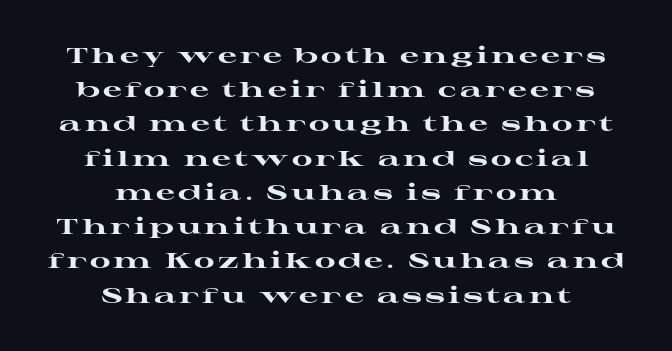
Unlike italic type, these characters show no tilt at all. Descenders are the only things crossing below the line. You'd pick this weight for a headline — it's a proper bold. The compositor balanced each line on the midline.
